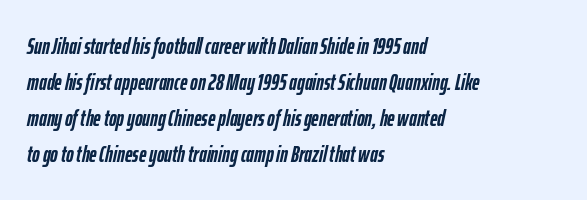
{"italic": "yes", "lean": "right", "slant_degrees": 12, "bold": "yes", "underline": "no", "align": "left", "line_spacing": "normal", "line_spacing_ratio": 1.56, "letter_spacing": "normal", "letter_spacing_em": 0.0, "glyph_px": 23}
